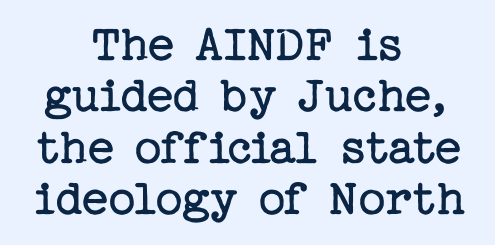
{"serif": "yes", "italic": "no", "bold": "no", "weight": "regular", "width": "normal", "stroke_contrast": "low", "x_height": "medium", "underline": "no", "align": "center", "line_spacing": "tight", "line_spacing_ratio": 0.97, "letter_spacing": "normal", "letter_spacing_em": 0.0, "glyph_px": 53}
